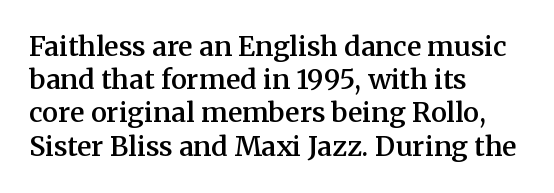
{"italic": "no", "bold": "semi", "underline": "no", "align": "left", "line_spacing_ratio": 1.23, "letter_spacing": "normal", "letter_spacing_em": 0.0, "glyph_px": 27}
